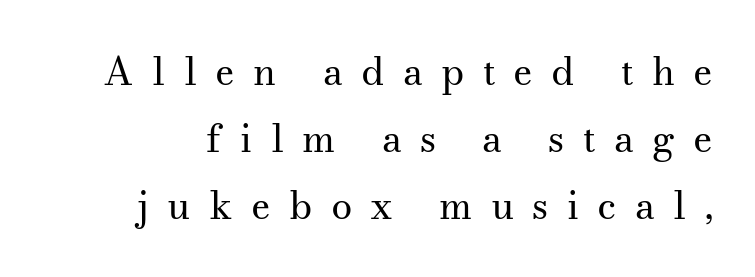
{"serif": "yes", "italic": "no", "bold": "no", "weight": "regular", "width": "normal", "stroke_contrast": "medium", "x_height": "small", "monospaced": "no", "underline": "no", "line_spacing_ratio": 1.76, "letter_spacing": "wide", "letter_spacing_em": 0.48, "glyph_px": 38}
